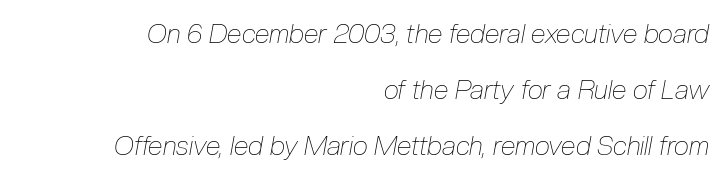
The zone under the glyphs is completely vacant. Reading down the block, your eye finds every line finishing at a fixed right position. Tracking value appears to be zero — textbook default spacing. This is oblique type, the kind used for emphasis or titles.
